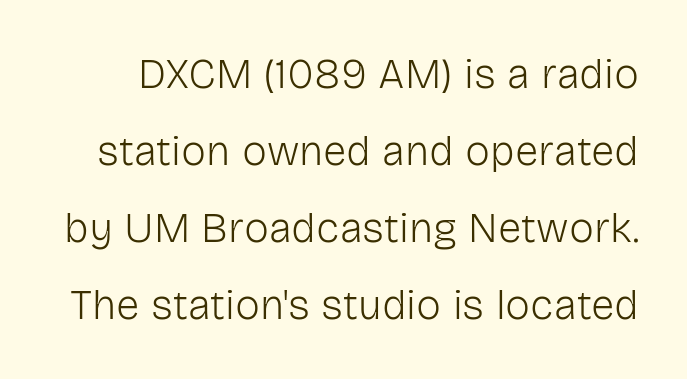
The image shows 42 px light sans-serif type, upright; set line spacing 1.83x, normal letter spacing, not underlined; low stroke contrast and a medium x-height.
